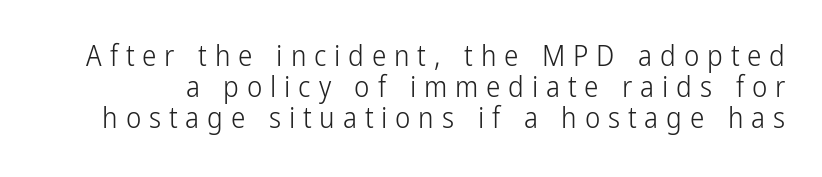
{"serif": "no", "italic": "no", "bold": "no", "weight": "light", "width": "condensed", "stroke_contrast": "low", "x_height": "medium", "monospaced": "no", "underline": "no", "line_spacing": "tight", "line_spacing_ratio": 1.07, "letter_spacing": "wide", "letter_spacing_em": 0.27, "glyph_px": 29}
